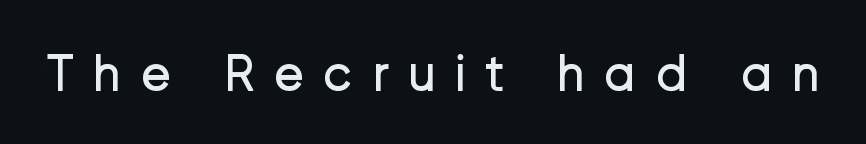
The image shows 52 px regular-weight sans-serif type, upright; set unusually wide letter spacing (+0.36 em), not underlined; low stroke contrast and a medium x-height.
